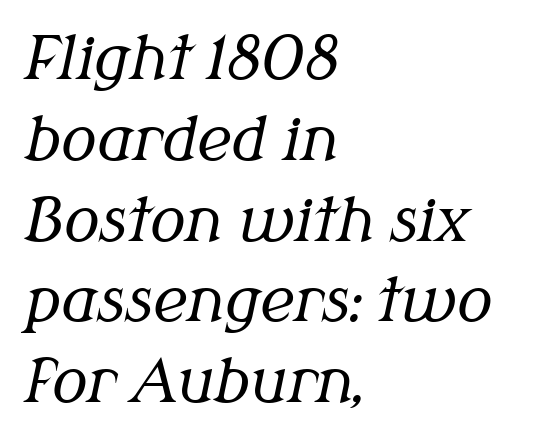
Q: Is the text bold? A: No.
Q: Is the text italic (slanted)? A: Yes, it leans right by about 12 degrees.
Q: Is the typeface a serif or a sans-serif typeface? A: Serif.
Q: Is the text underlined? A: No.
Q: How is the paragraph aligned? A: Left-aligned.
Q: Is the spacing between letters normal or unusually wide? A: Normal.
Q: Is the spacing between lines tight, normal or loose? A: Normal.
Q: Width (condensed, normal, or wide)? A: Normal.
Q: Stroke contrast? A: Medium.
Q: x-height? A: Medium.
Q: Monospaced? A: No.
